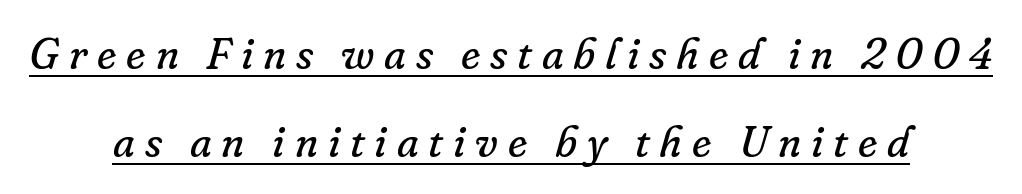
{"serif": "yes", "italic": "yes", "lean": "right", "slant_degrees": 16, "bold": "no", "weight": "regular", "width": "normal", "stroke_contrast": "low", "x_height": "small", "monospaced": "no", "underline": "yes", "align": "center", "line_spacing": "loose", "line_spacing_ratio": 2.04, "letter_spacing": "wide", "letter_spacing_em": 0.23, "glyph_px": 43}
